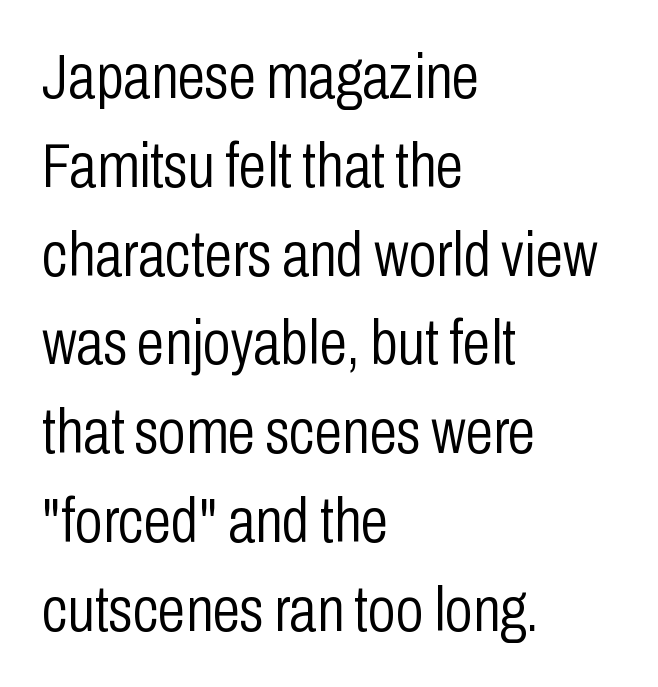
Q: Is the text bold? A: No.
Q: Is the text italic (slanted)? A: No, it is upright.
Q: Is the typeface a serif or a sans-serif typeface? A: Sans-serif.
Q: Is the text underlined? A: No.
Q: How is the paragraph aligned? A: Left-aligned.
Q: Is the spacing between letters normal or unusually wide? A: Normal.
Q: Is the spacing between lines tight, normal or loose? A: Normal.
Q: Width (condensed, normal, or wide)? A: Condensed.
Q: Stroke contrast? A: Low.
Q: x-height? A: Medium.
Q: Monospaced? A: No.
